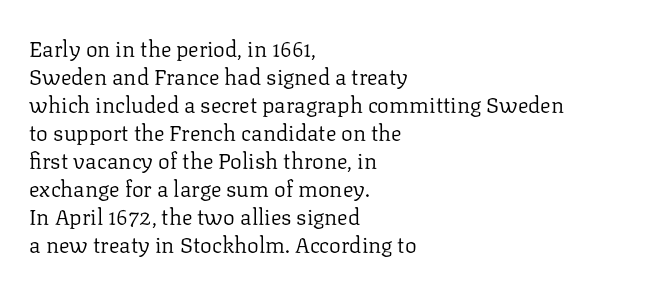
Q: Is the text bold? A: No.
Q: Is the text italic (slanted)? A: No, it is upright.
Q: Is the text underlined? A: No.
Q: How is the paragraph aligned? A: Left-aligned.
Q: Is the spacing between letters normal or unusually wide? A: Normal.
Q: Is the spacing between lines tight, normal or loose? A: Normal.
